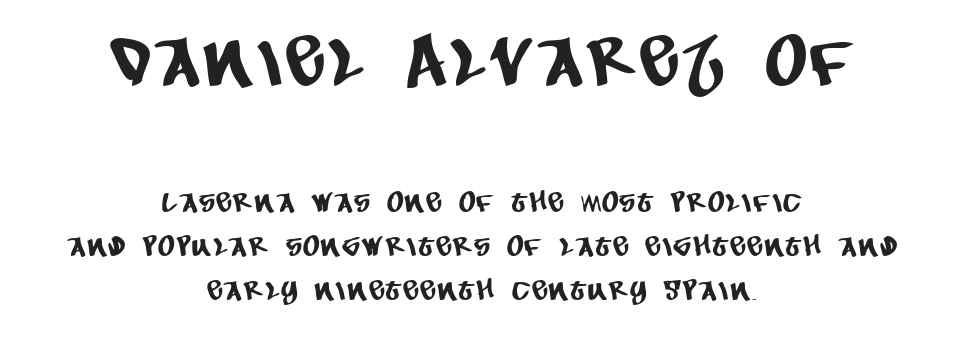
The image shows 70 px condensed sans-serif type; set centered, normal line spacing (1.57x), not underlined; the first (top) block is 2.5x larger; low stroke contrast and a large x-height.
